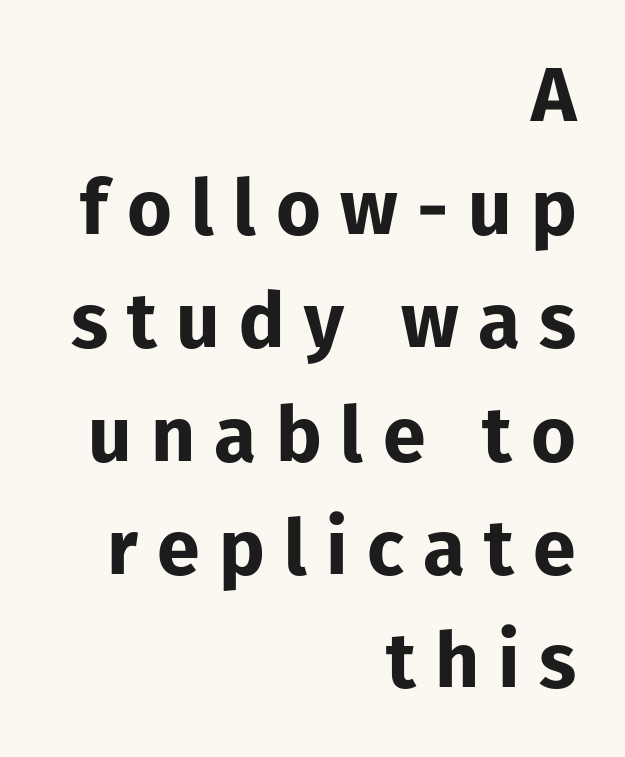
The image shows 77 px bold sans-serif type, upright; set right-aligned, normal line spacing (1.47x), unusually wide letter spacing (+0.25 em), not underlined; low stroke contrast and a medium x-height.
